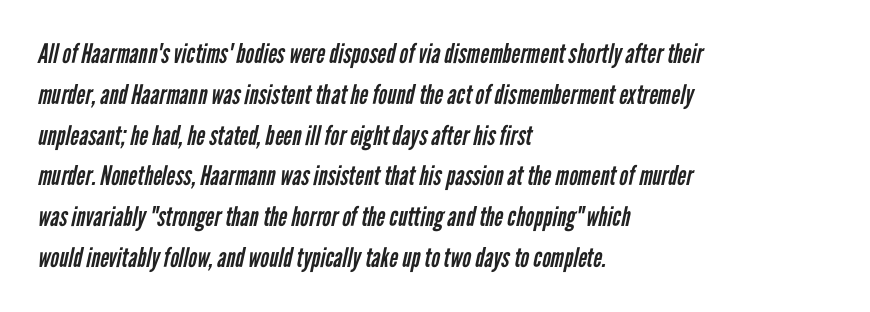
The image shows 27 px text type; set left-aligned, normal line spacing (1.51x), normal letter spacing, not underlined.
